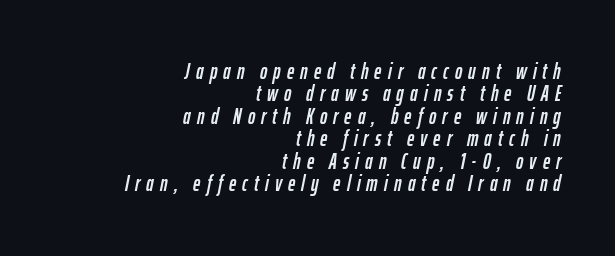
The image shows 22 px text type, italic (leaning right); set right-aligned, tight line spacing (1.02x), unusually wide letter spacing (+0.28 em), not underlined.
